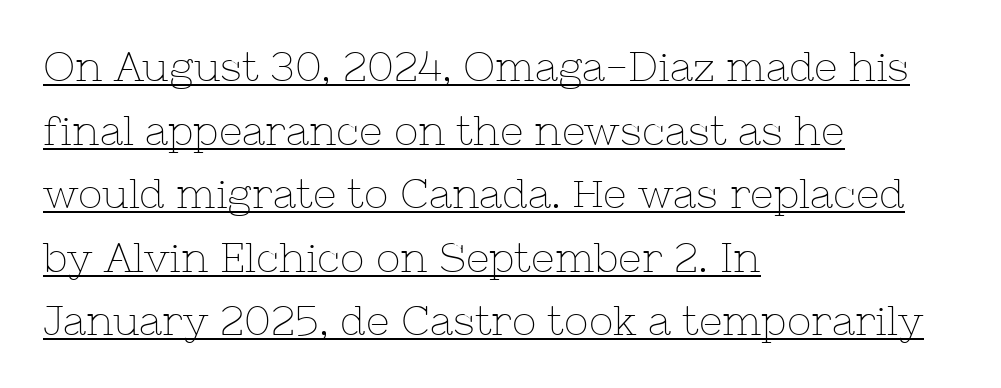
In terms of leading, this rendering sits right in the middle. Notice how the stems are strictly vertical — no italics here. The text block is weighted toward the left margin, trailing off unevenly rightward. The tracking reads as untouched default to a designer's eye. A typesetter would label this face a serif.
